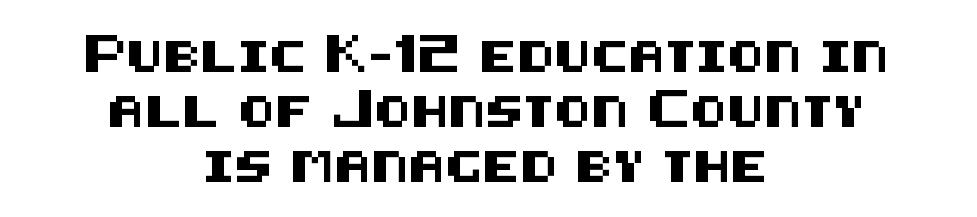
{"serif": "no", "italic": "no", "width": "normal", "stroke_contrast": "medium", "x_height": "large", "underline": "no", "align": "center", "line_spacing_ratio": 1.77, "letter_spacing": "normal", "letter_spacing_em": 0.0, "glyph_px": 31}
